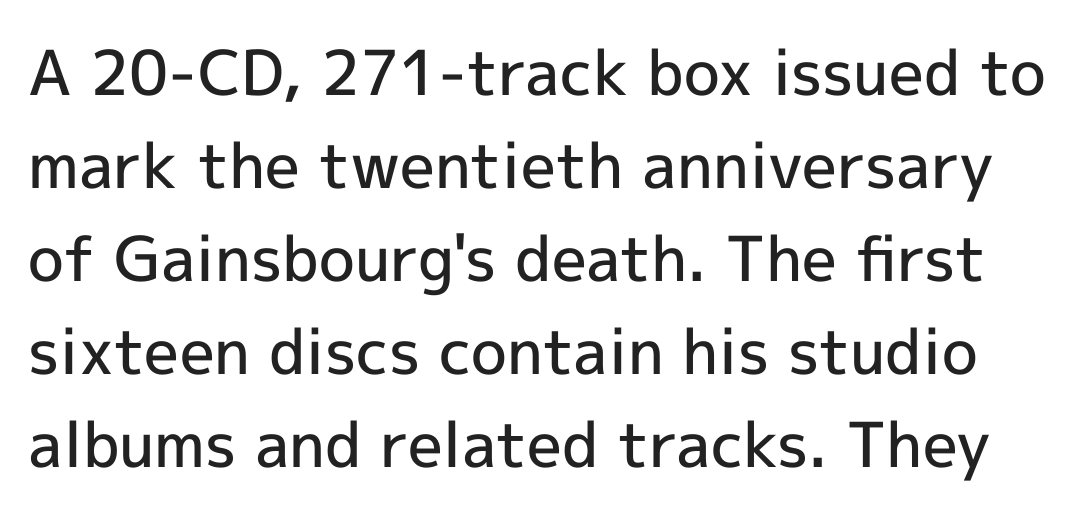
These lines sit exactly where default settings would place them. Lines of text with bare space underneath. What weight is shown? A semibold, between regular and bold. Inter-character spacing is left at the font's built-in metrics.
